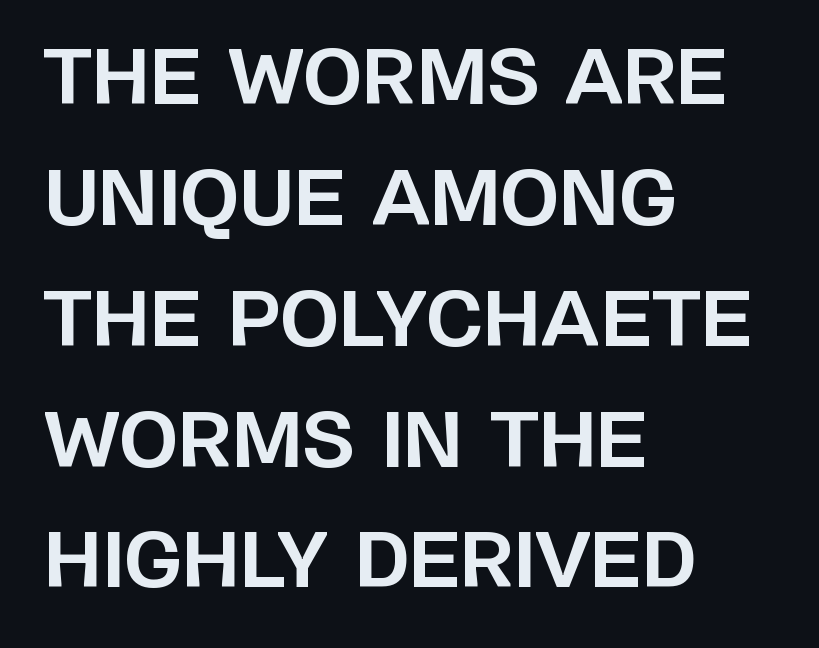
Q: Is the text bold? A: Yes.
Q: Is the text italic (slanted)? A: No, it is upright.
Q: Is the typeface a serif or a sans-serif typeface? A: Sans-serif.
Q: Is the text underlined? A: No.
Q: How is the paragraph aligned? A: Left-aligned.
Q: Is the spacing between letters normal or unusually wide? A: Normal.
Q: Is the spacing between lines tight, normal or loose? A: Normal.
Q: Width (condensed, normal, or wide)? A: Normal.
Q: Stroke contrast? A: Low.
Q: x-height? A: Large.
Q: Monospaced? A: No.
